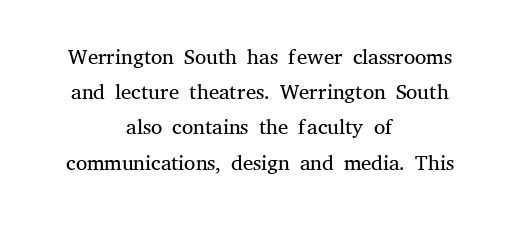
{"serif": "yes", "italic": "no", "bold": "no", "weight": "light", "width": "normal", "stroke_contrast": "medium", "x_height": "medium", "monospaced": "no", "underline": "no", "align": "center", "line_spacing": "tight", "line_spacing_ratio": 1.1, "letter_spacing": "normal", "letter_spacing_em": 0.0, "glyph_px": 32}
